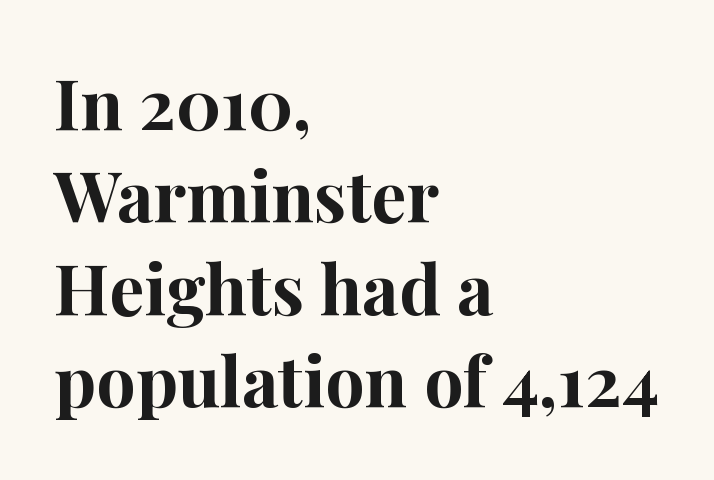
The image shows 70 px bold serif type, upright; set left-aligned, normal line spacing (1.32x), normal letter spacing, not underlined; high stroke contrast and a medium x-height.
